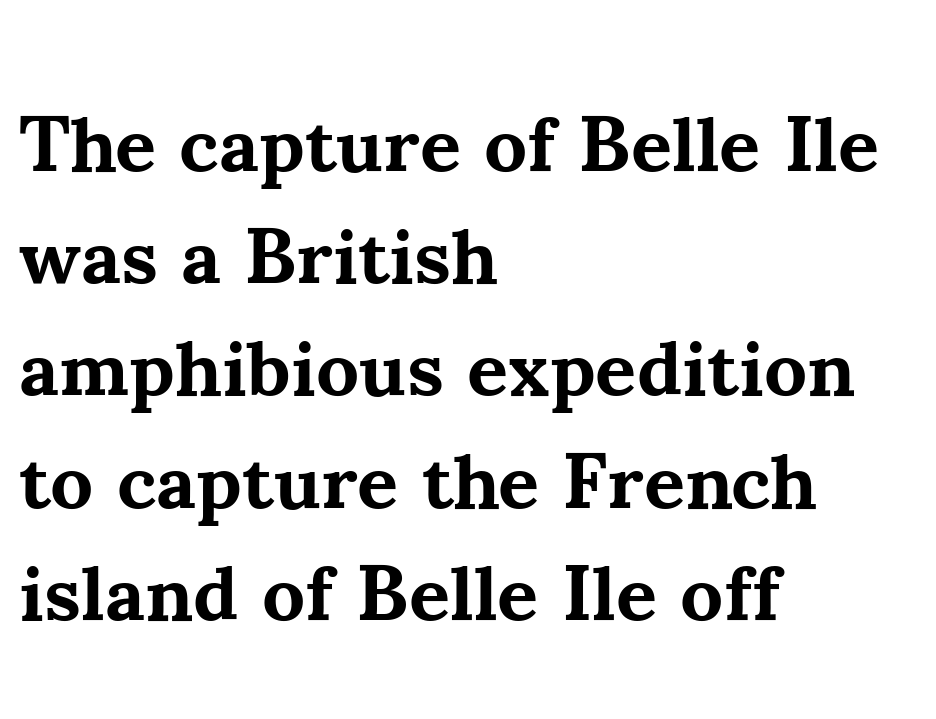
The rag falls on the right side of this text block. You can tell from the footed stems that serif type was used. Compared with typical paragraphs, the rows here are spaced about the same. The face used here has the dense, thick strokes of a bold. Note the varied advance widths — an 'i' is clearly narrower than an 'm'.
